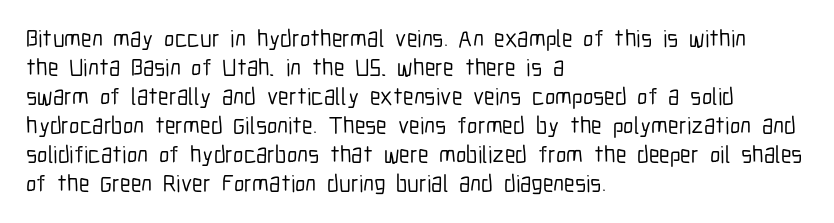
Q: Is the text italic (slanted)? A: No, it is upright.
Q: Is the text underlined? A: No.
Q: How is the paragraph aligned? A: Left-aligned.
Q: Is the spacing between letters normal or unusually wide? A: Normal.
